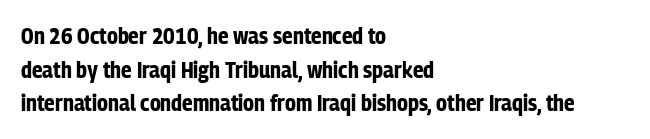
Each line starts at the same left margin while the right side varies. One glance says typical: line gaps are just what's usual. Nope, not italic — everything's standing straight. Plenty of ink on the page — the face is bold.
